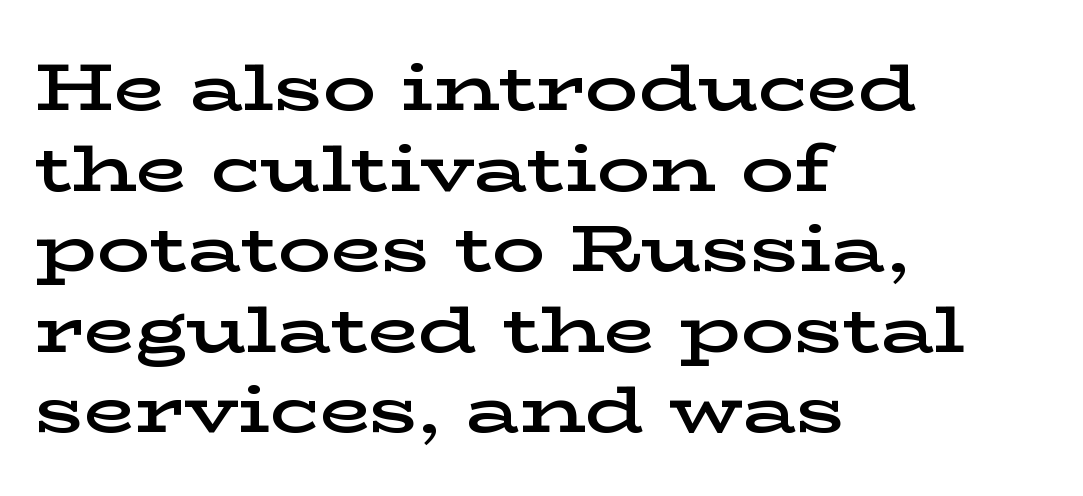
{"serif": "yes", "italic": "no", "bold": "semi", "weight": "semibold", "width": "wide", "stroke_contrast": "low", "x_height": "medium", "monospaced": "no", "underline": "no", "align": "left", "line_spacing_ratio": 1.22, "letter_spacing": "normal", "letter_spacing_em": 0.0, "glyph_px": 66}
